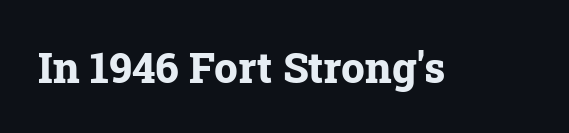
{"serif": "yes", "italic": "no", "bold": "yes", "weight": "bold", "width": "normal", "stroke_contrast": "low", "x_height": "medium", "monospaced": "no", "underline": "no", "letter_spacing": "normal", "letter_spacing_em": 0.0, "glyph_px": 42}
